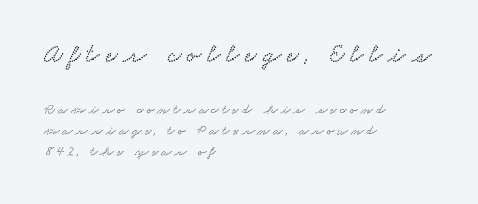
A classic flush-left, rag-right setting is used for this passage. The lines sit at an ordinary, default distance from one another. Scale decreases going downward across the two blocks. Loose tracking; the words dissolve into strings of separated letters.
